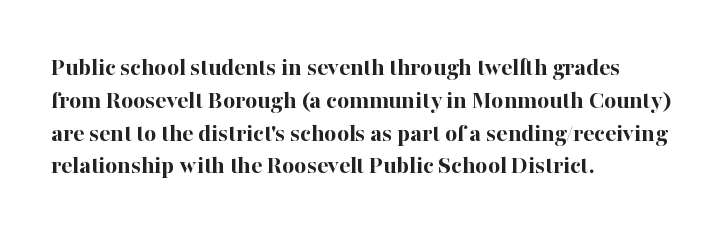
Reading down the column, the eye jumps a familiar distance to each next line. The passage shown is not underscored anywhere. Its strokes are broad and dark, the hallmark of bold type. Quick note: not italic, upright. Observe the ordinary spacing: letters are neighbours, not strangers. Line beginnings align vertically; line endings do not.
